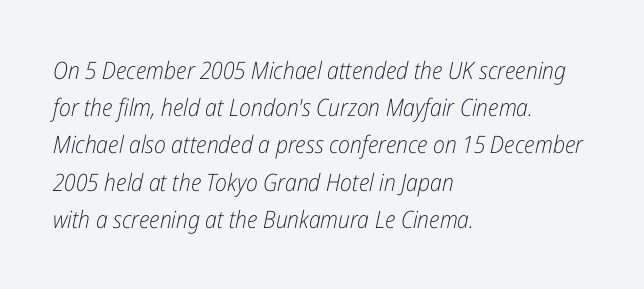
{"italic": "yes", "lean": "right", "slant_degrees": 12, "bold": "no", "underline": "no", "align": "left", "line_spacing": "normal", "line_spacing_ratio": 1.55, "letter_spacing": "normal", "letter_spacing_em": 0.0, "glyph_px": 24}
